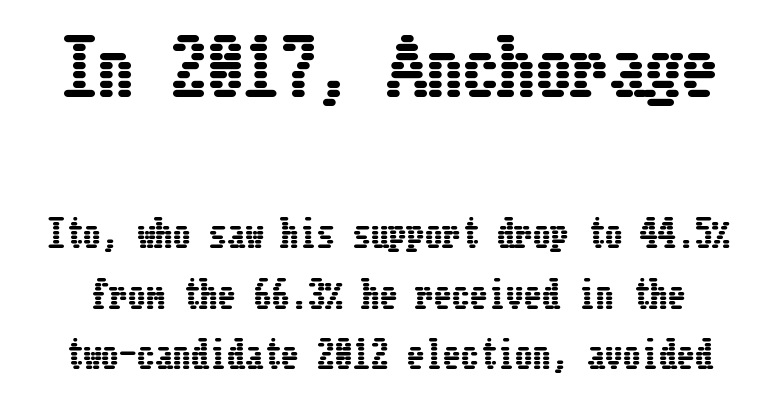
A clean baseline with only descenders dipping below it. Large over small — that's the arrangement of the two blocks here. Quick note: interline space is typical. Default kerning and tracking; the words read as compact shapes. Upright lettering throughout.
